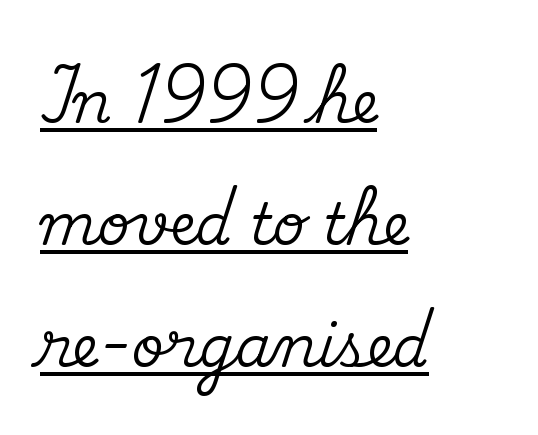
The image shows 57 px serif type; set left-aligned, loose line spacing (2.14x), normal letter spacing, underlined; medium stroke contrast and a small x-height.
